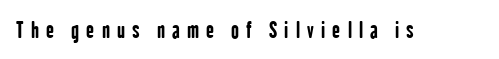
Plain, unruled lines of type. The face used here is rendered with a markedly widened letterfit. You can tell it's not italic because the verticals are truly vertical. Stroke thickness is high; the sample reads as a true bold.
